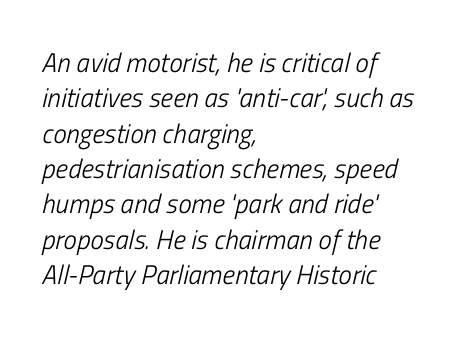
The image shows 27 px text type, italic (leaning right); set left-aligned, normal line spacing (1.31x), normal letter spacing, not underlined.
